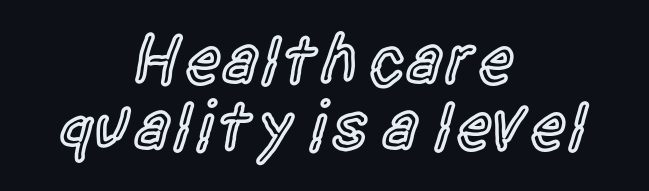
{"serif": "no", "bold": "semi", "weight": "semibold", "width": "condensed", "x_height": "large", "monospaced": "no", "underline": "no", "align": "center", "line_spacing": "tight", "line_spacing_ratio": 0.95, "letter_spacing": "normal", "letter_spacing_em": 0.0, "glyph_px": 70}
